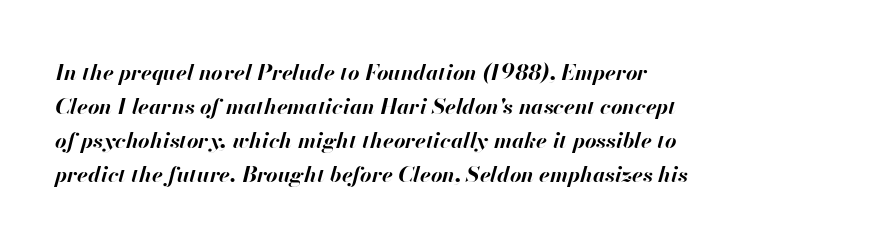
The image shows 22 px bold type, italic (leaning right); set left-aligned, normal line spacing (1.55x), normal letter spacing, not underlined.
